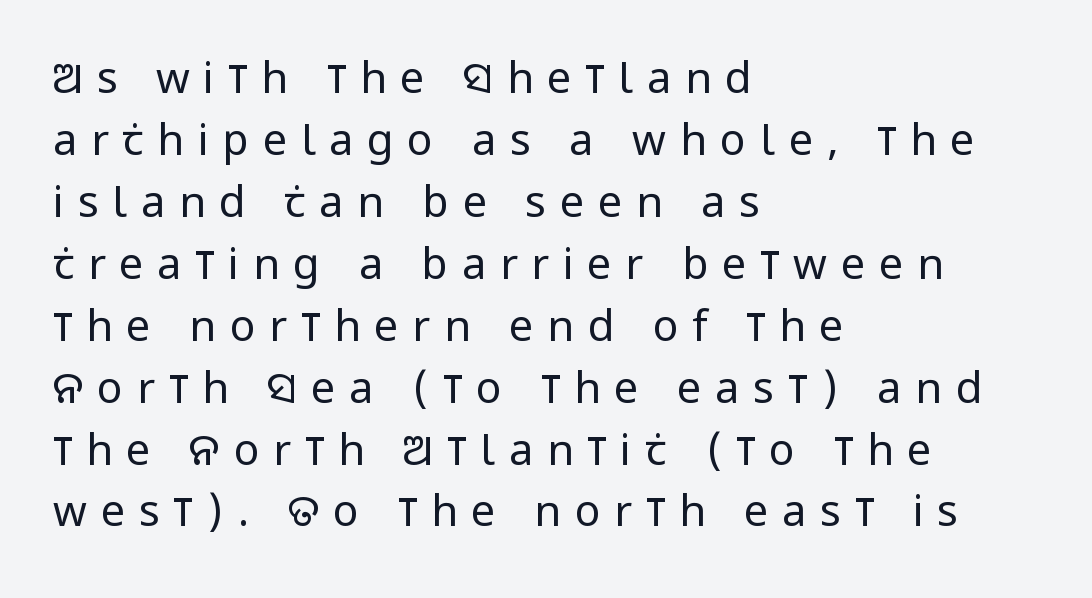
A student would call this left alignment; a typographer would say flush left, rag right. No heavy texture on the line: the type isn't bold. Does the type have serifs? No, each stem ends abruptly. How would I describe the line gaps? Plain and ordinary. Each letter keeps its own natural width here, so spacing adapts to shape.
